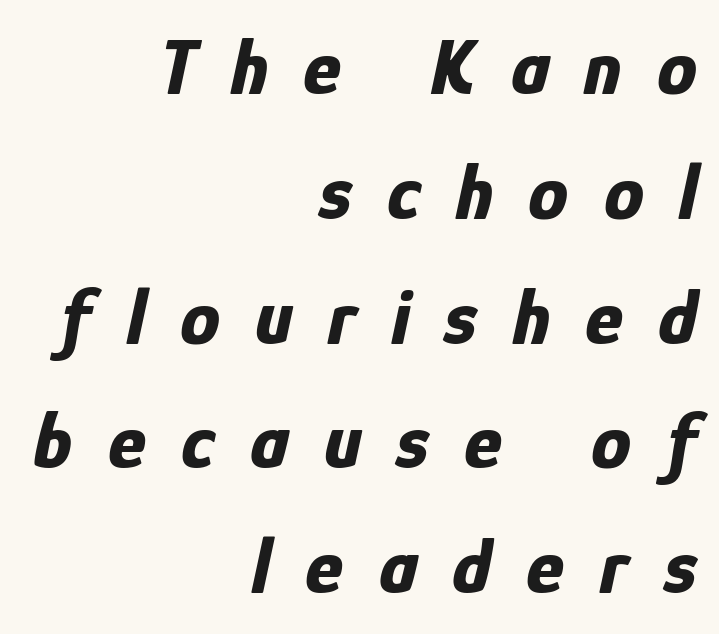
The image shows 80 px bold, condensed type, italic (leaning right); set right-aligned, normal line spacing (1.56x), unusually wide letter spacing (+0.44 em), not underlined; low stroke contrast and a medium x-height.
